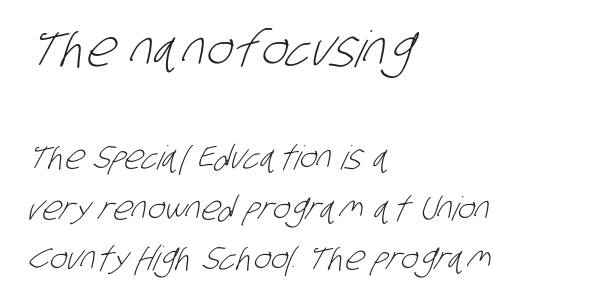
{"serif": "no", "bold": "no", "weight": "light", "width": "condensed", "stroke_contrast": "low", "x_height": "large", "monospaced": "no", "underline": "no", "align": "left", "line_spacing": "normal", "line_spacing_ratio": 1.53, "letter_spacing": "normal", "letter_spacing_em": 0.0, "larger_block": "first", "size_ratio": 1.52, "glyph_px": 50}
